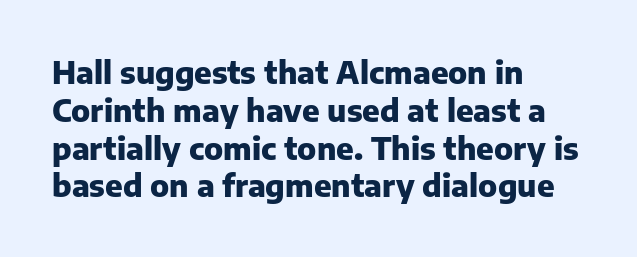
{"serif": "no", "italic": "no", "bold": "yes", "weight": "heavy", "width": "normal", "stroke_contrast": "low", "x_height": "medium", "monospaced": "no", "underline": "no", "align": "left", "line_spacing_ratio": 1.22, "letter_spacing": "normal", "letter_spacing_em": 0.0, "glyph_px": 31}
